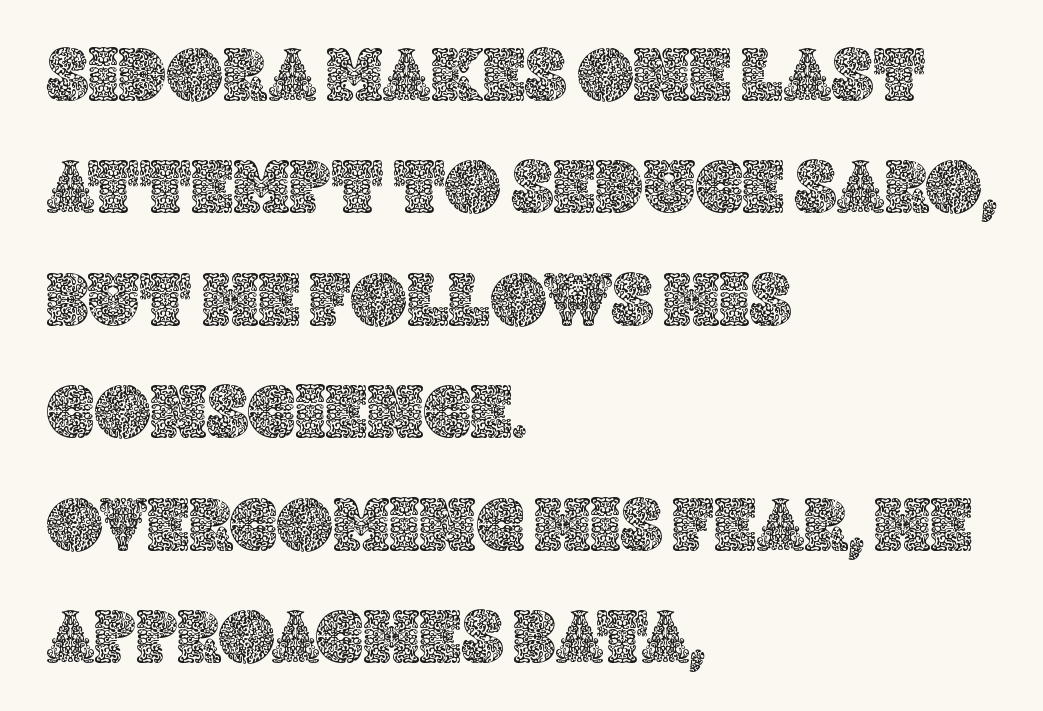
No extra tracking has been applied to these lines. The rendering uses natural spacing where letterforms have individual widths. Just letters on the line, the space beneath them empty. Summary of vertical rhythm: regular, with standard interline spacing.
